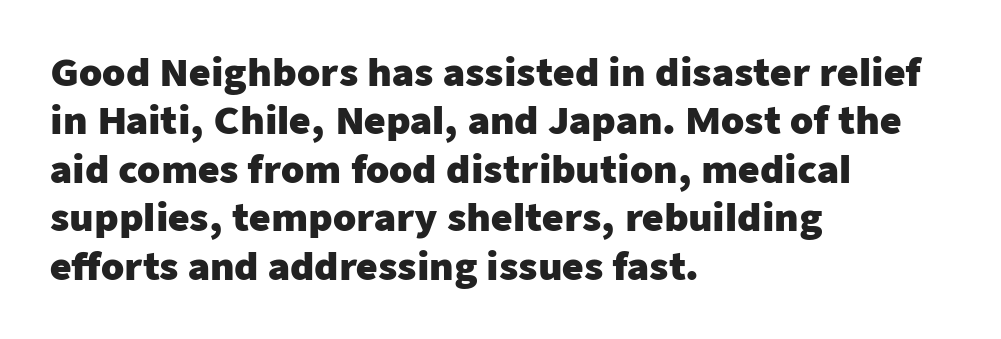
Heavy, bold letterforms. Is this a sans? Yes — the strokes have no serifs. The foot of each line stays bare and open. Characters remain perfectly vertical along every line. Leftover space on each line is placed entirely after the last word. Reading down the column, the eye jumps a familiar distance to each next line.
